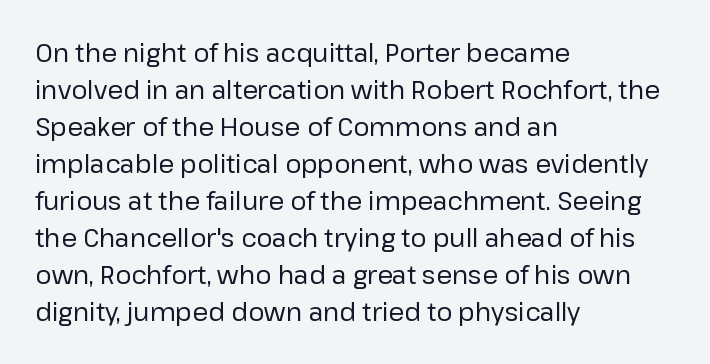
{"italic": "no", "bold": "no", "underline": "no", "align": "left", "line_spacing": "normal", "line_spacing_ratio": 1.48, "letter_spacing": "normal", "letter_spacing_em": 0.0, "glyph_px": 25}
